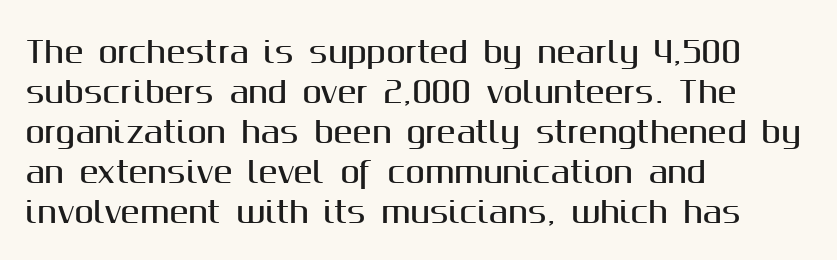
Q: Is the text italic (slanted)? A: No, it is upright.
Q: Is the typeface a serif or a sans-serif typeface? A: Sans-serif.
Q: Is the text underlined? A: No.
Q: How is the paragraph aligned? A: Left-aligned.
Q: Is the spacing between letters normal or unusually wide? A: Normal.
Q: Is the spacing between lines tight, normal or loose? A: Normal.
Q: Width (condensed, normal, or wide)? A: Normal.
Q: Stroke contrast? A: Medium.
Q: x-height? A: Medium.
Q: Monospaced? A: No.
